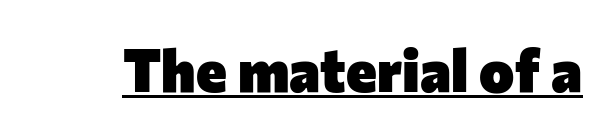
The sample's only ornament is a line tracing under the words. The type sits square on the baseline with zero lean. The designer went with a sans here, leaving each stem footless. Here the glyphs are tracked normally, forming tight word shapes. Summary of weight: heavy, a full bold.
